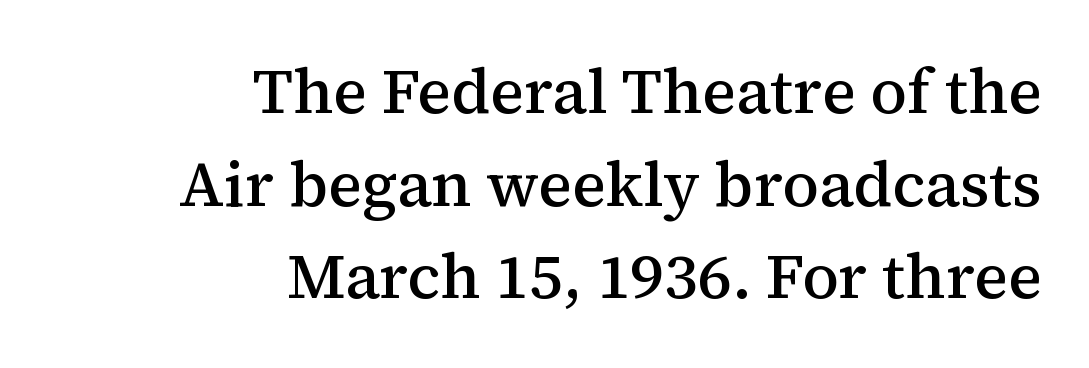
The image shows 63 px semibold serif type, upright; set right-aligned, normal line spacing (1.47x), normal letter spacing, not underlined; medium stroke contrast and a medium x-height.
